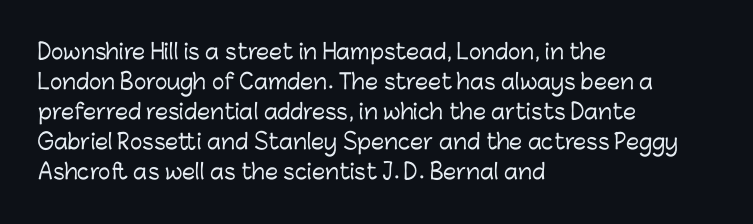
The image shows 21 px text type, upright; set left-aligned, normal line spacing (1.43x), normal letter spacing, not underlined.
